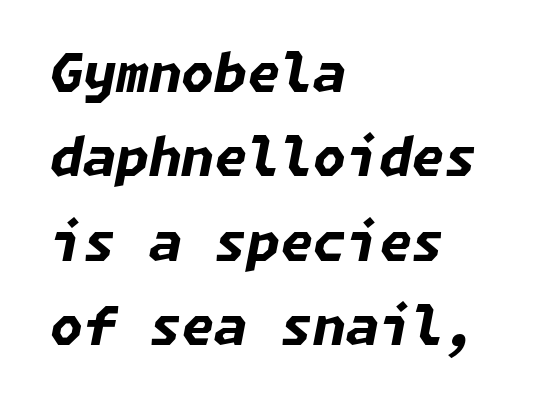
A normal amount of white space separates one row of letters from the next. A typesetter would mark this as italic. As a designer I'd log this as weight 700, bold. Notice how the passage keeps a crisp vertical edge on the left only. The line texture is even and compact thanks to regular tracking.
